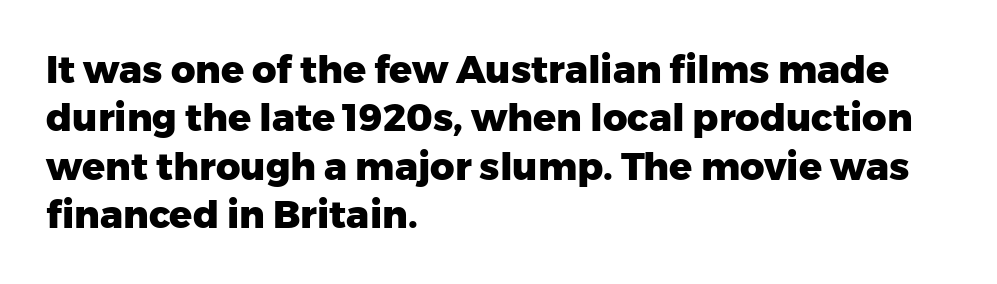
Q: Is the text bold? A: Yes.
Q: Is the text italic (slanted)? A: No, it is upright.
Q: Is the typeface a serif or a sans-serif typeface? A: Sans-serif.
Q: Is the text underlined? A: No.
Q: How is the paragraph aligned? A: Left-aligned.
Q: Is the spacing between letters normal or unusually wide? A: Normal.
Q: Is the spacing between lines tight, normal or loose? A: Normal.
Q: Width (condensed, normal, or wide)? A: Normal.
Q: Stroke contrast? A: Low.
Q: x-height? A: Medium.
Q: Monospaced? A: No.
